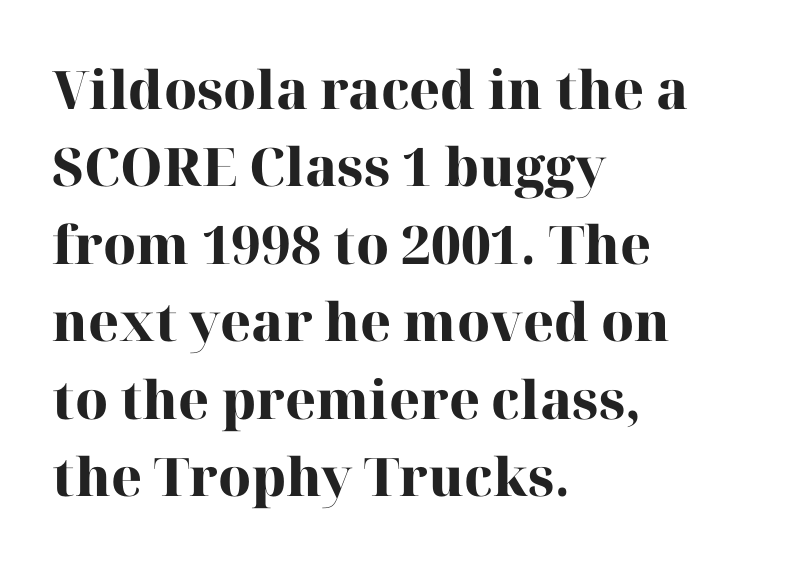
Q: Is the text bold? A: Yes.
Q: Is the text italic (slanted)? A: No, it is upright.
Q: Is the typeface a serif or a sans-serif typeface? A: Serif.
Q: Is the text underlined? A: No.
Q: How is the paragraph aligned? A: Left-aligned.
Q: Is the spacing between letters normal or unusually wide? A: Normal.
Q: Is the spacing between lines tight, normal or loose? A: Normal.
Q: Width (condensed, normal, or wide)? A: Normal.
Q: Stroke contrast? A: High.
Q: x-height? A: Medium.
Q: Monospaced? A: No.
